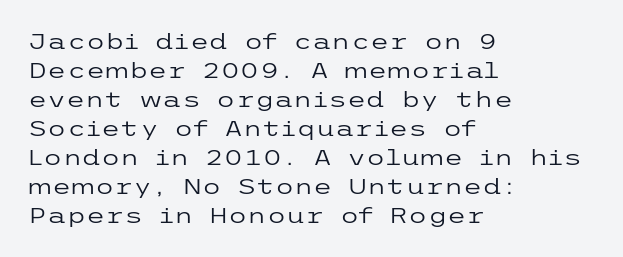
Tall strokes in this sample are plumb rather than angled. The passage shown has conventional tracking throughout. Every row of glyphs begins at an identical x-position on the left. A normal amount of white space separates one row of letters from the next. Type without underlining.
